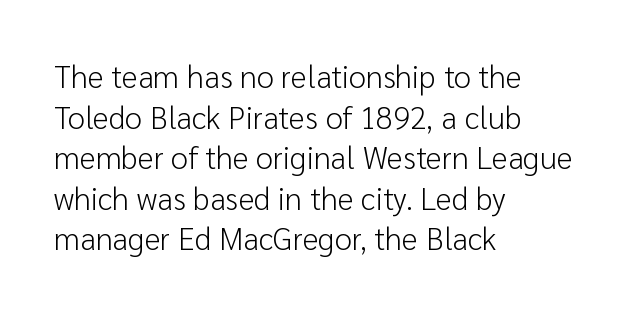
The image shows 31 px light sans-serif type, upright; set left-aligned, normal line spacing (1.31x), normal letter spacing, not underlined; low stroke contrast and a medium x-height.
